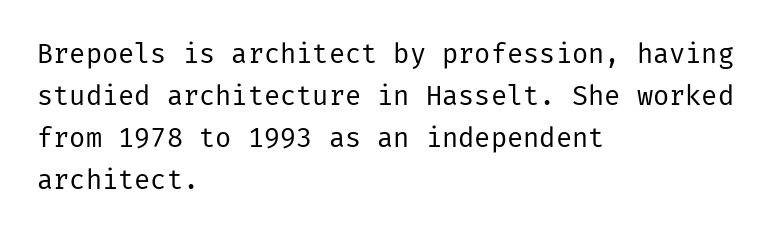
Q: Is the text bold? A: No.
Q: Is the text italic (slanted)? A: No, it is upright.
Q: Is the text underlined? A: No.
Q: How is the paragraph aligned? A: Left-aligned.
Q: Is the spacing between letters normal or unusually wide? A: Normal.
Q: Is the spacing between lines tight, normal or loose? A: Normal.
